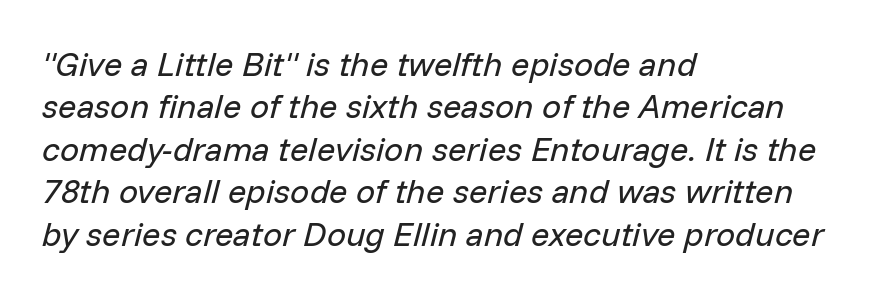
The image shows 34 px regular-weight type, italic (leaning right); set left-aligned, normal line spacing (1.25x), normal letter spacing, not underlined; low stroke contrast and a medium x-height.
